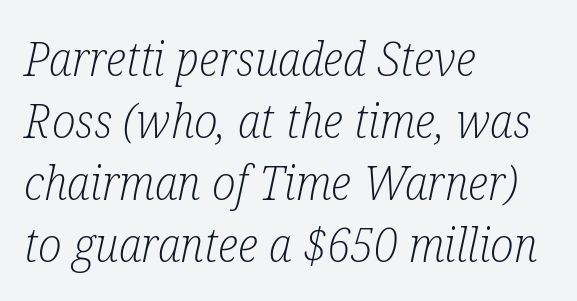
Q: Is the text bold? A: No.
Q: Is the text italic (slanted)? A: Yes, it leans right by about 12 degrees.
Q: Is the typeface a serif or a sans-serif typeface? A: Serif.
Q: Is the text underlined? A: No.
Q: How is the paragraph aligned? A: Left-aligned.
Q: Is the spacing between letters normal or unusually wide? A: Normal.
Q: Is the spacing between lines tight, normal or loose? A: Normal.
Q: Width (condensed, normal, or wide)? A: Condensed.
Q: Stroke contrast? A: Low.
Q: x-height? A: Medium.
Q: Monospaced? A: No.
